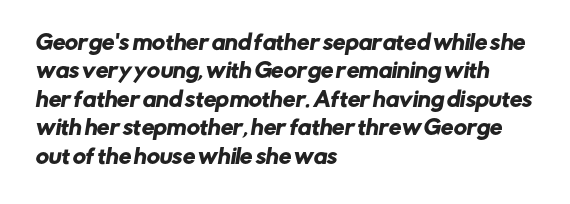
The image shows 20 px text type; set left-aligned, normal line spacing (1.42x), normal letter spacing, not underlined.
